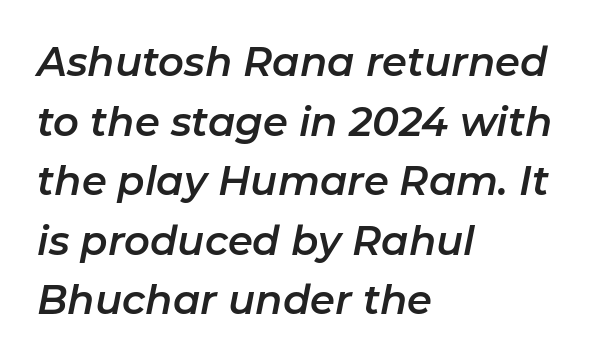
The image shows 40 px text type, italic (leaning right); set left-aligned, normal line spacing (1.49x), normal letter spacing, not underlined; low stroke contrast and a medium x-height.
